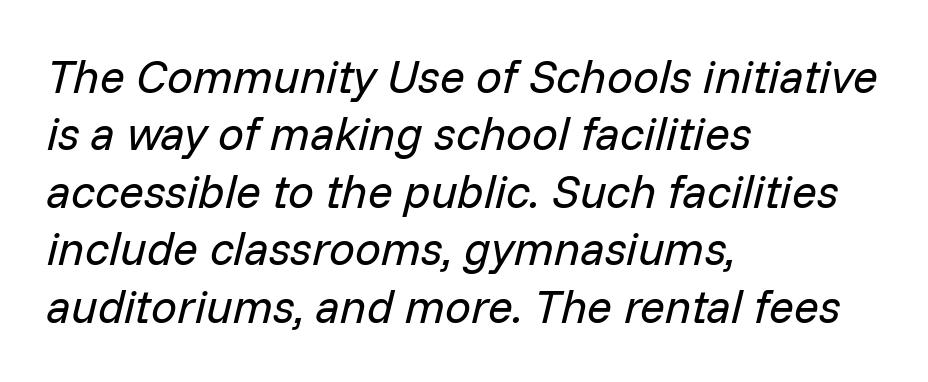
{"italic": "yes", "lean": "right", "slant_degrees": 14, "bold": "no", "weight": "regular", "width": "normal", "stroke_contrast": "low", "x_height": "medium", "monospaced": "no", "underline": "no", "align": "left", "line_spacing": "normal", "line_spacing_ratio": 1.25, "letter_spacing": "normal", "letter_spacing_em": 0.0, "glyph_px": 46}
